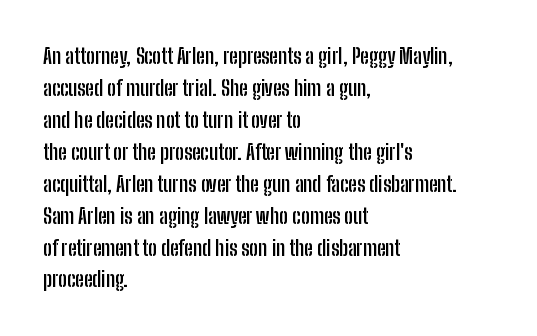
The image shows 21 px bold type, upright; set left-aligned, normal line spacing (1.52x), normal letter spacing, not underlined.
